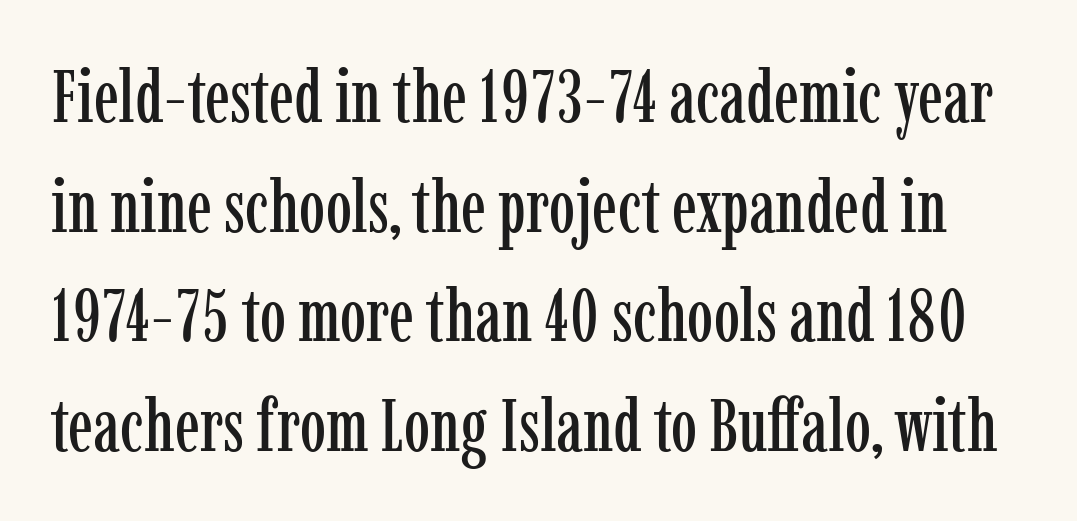
Q: Is the text italic (slanted)? A: No, it is upright.
Q: Is the typeface a serif or a sans-serif typeface? A: Serif.
Q: Is the text underlined? A: No.
Q: Is the spacing between letters normal or unusually wide? A: Normal.
Q: Is the spacing between lines tight, normal or loose? A: Normal.
Q: Width (condensed, normal, or wide)? A: Condensed.
Q: Stroke contrast? A: Low.
Q: x-height? A: Medium.
Q: Monospaced? A: No.
